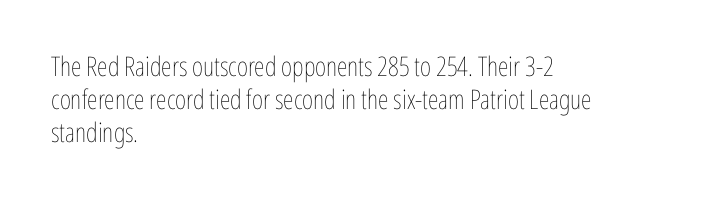
The type sits square on the baseline with zero lean. All the whitespace from short lines collects on the right. Students, note that the glyphs here touch the page at normal intervals. Weight class: somewhere from thin through regular. The foot of each line stays bare and open.
